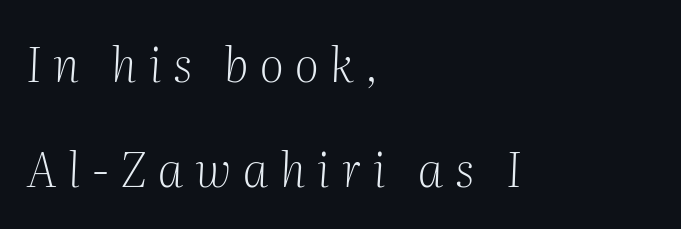
{"serif": "yes", "italic": "yes", "lean": "right", "slant_degrees": 2, "bold": "no", "weight": "light", "width": "normal", "stroke_contrast": "medium", "x_height": "medium", "monospaced": "no", "underline": "no", "align": "left", "line_spacing": "loose", "line_spacing_ratio": 2.24, "letter_spacing": "wide", "letter_spacing_em": 0.25, "glyph_px": 47}
